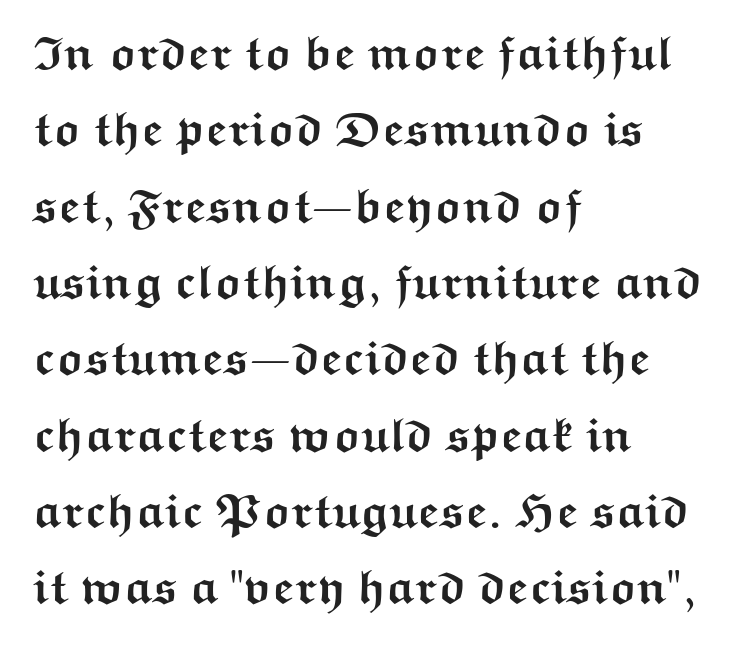
{"serif": "no", "italic": "no", "bold": "yes", "weight": "semibold", "width": "wide", "stroke_contrast": "medium", "x_height": "medium", "monospaced": "no", "underline": "no", "align": "left", "line_spacing": "normal", "line_spacing_ratio": 1.59, "letter_spacing": "normal", "letter_spacing_em": 0.0, "glyph_px": 48}
